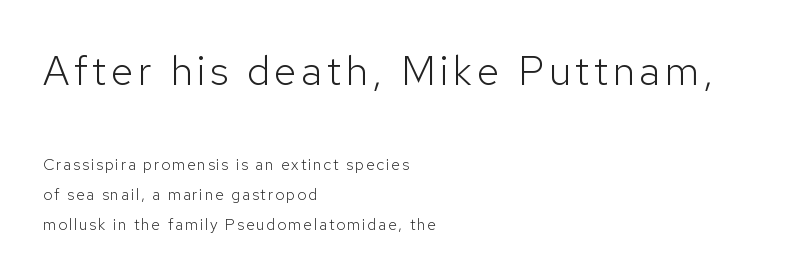
The image shows 41 px light sans-serif type, upright; set left-aligned, line spacing 1.88x, not underlined; the first (top) block is 2.56x larger; low stroke contrast and a medium x-height.
